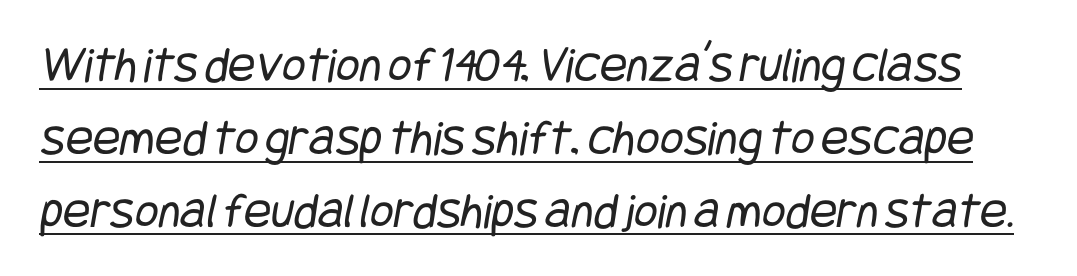
The image shows 51 px regular-weight, condensed sans-serif type; set normal line spacing (1.43x), normal letter spacing, underlined; low stroke contrast and a large x-height.
